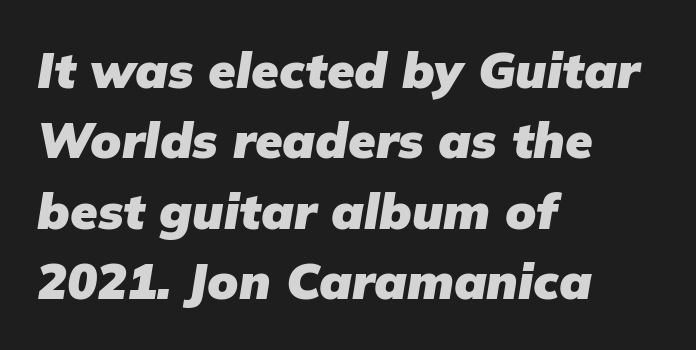
The image shows 50 px heavy type, italic (leaning right); set left-aligned, normal line spacing (1.41x), normal letter spacing, not underlined; low stroke contrast and a medium x-height.
